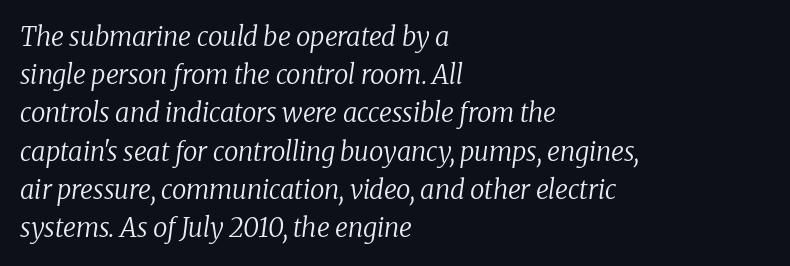
{"italic": "yes", "lean": "right", "slant_degrees": 8, "bold": "no", "underline": "no", "align": "left", "line_spacing": "normal", "line_spacing_ratio": 1.47, "letter_spacing": "normal", "letter_spacing_em": 0.0, "glyph_px": 26}
